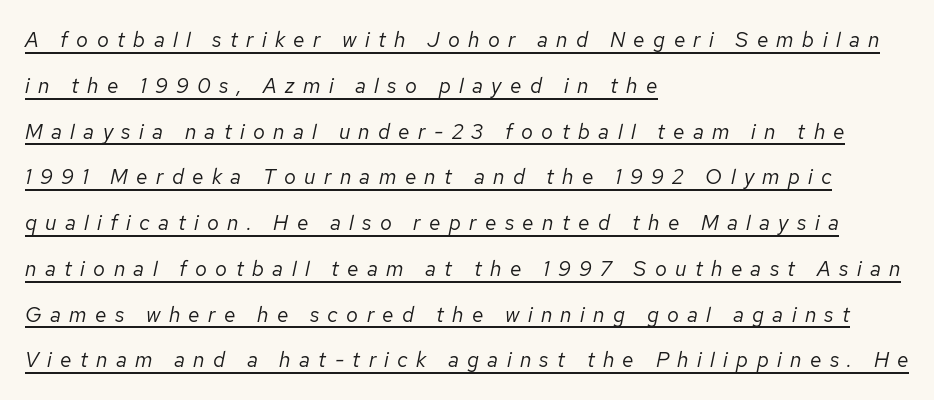
{"italic": "yes", "lean": "right", "slant_degrees": 12, "bold": "no", "underline": "yes", "align": "left", "line_spacing": "loose", "line_spacing_ratio": 2.18, "letter_spacing": "wide", "letter_spacing_em": 0.4, "glyph_px": 21}
